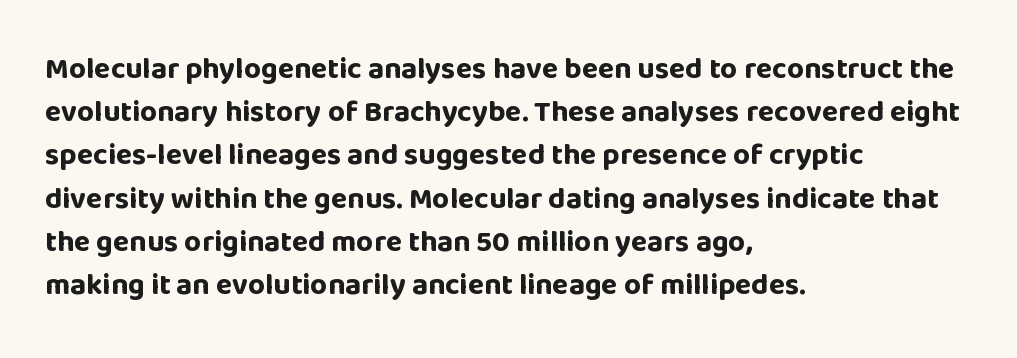
Q: Is the text bold? A: Yes.
Q: Is the text italic (slanted)? A: No, it is upright.
Q: Is the typeface a serif or a sans-serif typeface? A: Sans-serif.
Q: Is the text underlined? A: No.
Q: How is the paragraph aligned? A: Left-aligned.
Q: Is the spacing between letters normal or unusually wide? A: Normal.
Q: Is the spacing between lines tight, normal or loose? A: Normal.
Q: Width (condensed, normal, or wide)? A: Normal.
Q: Stroke contrast? A: Low.
Q: x-height? A: Large.
Q: Monospaced? A: No.
